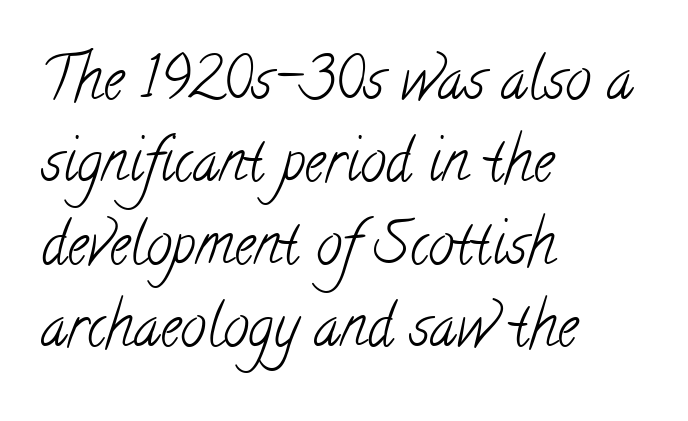
The image shows 58 px light, condensed serif type; set left-aligned, normal line spacing (1.42x), normal letter spacing, not underlined; low stroke contrast and a small x-height.
